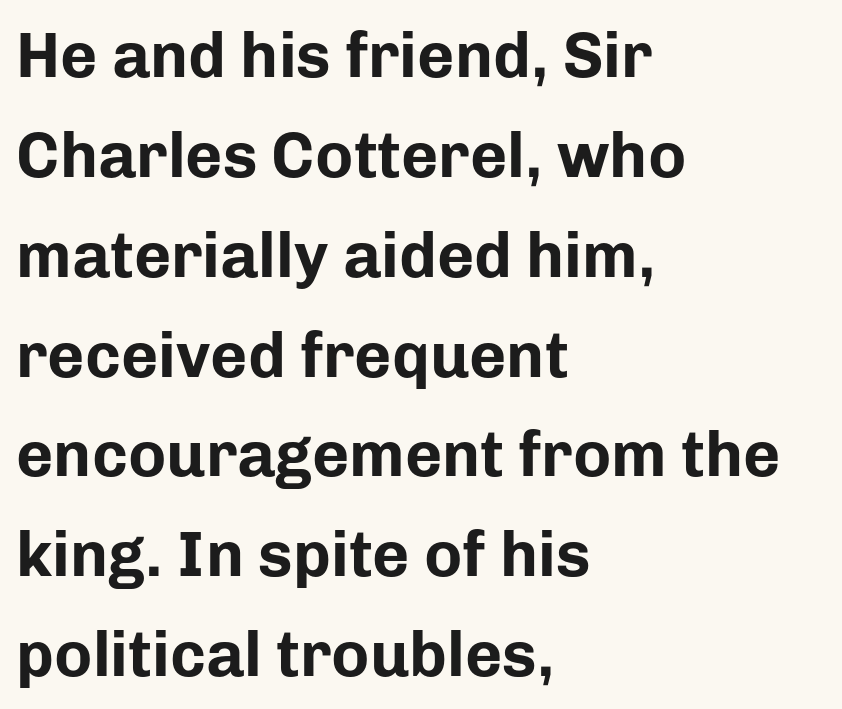
Q: Is the text bold? A: Yes.
Q: Is the text italic (slanted)? A: No, it is upright.
Q: Is the typeface a serif or a sans-serif typeface? A: Sans-serif.
Q: Is the text underlined? A: No.
Q: How is the paragraph aligned? A: Left-aligned.
Q: Is the spacing between letters normal or unusually wide? A: Normal.
Q: Is the spacing between lines tight, normal or loose? A: Normal.
Q: Width (condensed, normal, or wide)? A: Normal.
Q: Stroke contrast? A: Low.
Q: x-height? A: Medium.
Q: Monospaced? A: No.
